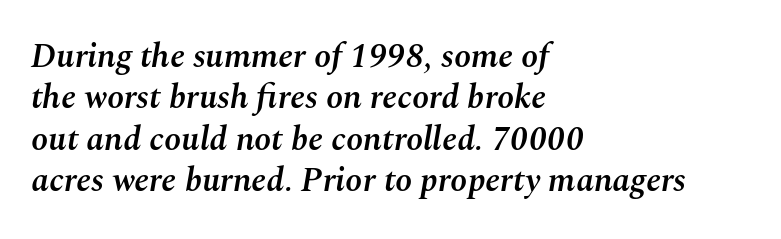
Strokes here are thickened, but only to semibold level. The rendering keeps characters at their native spacing. Clear beneath every line of the passage. The face used here has a pronounced slope to its letters.
